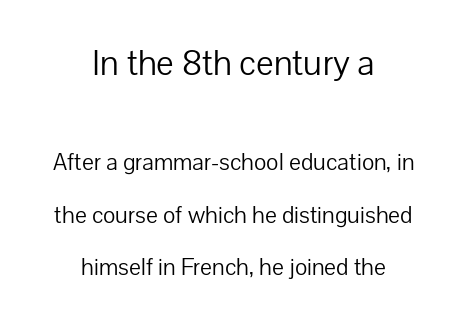
The image shows 37 px light sans-serif type, upright; set centered, loose line spacing (2.1x), normal letter spacing, not underlined; the first (top) block is 1.48x larger; low stroke contrast and a medium x-height.
